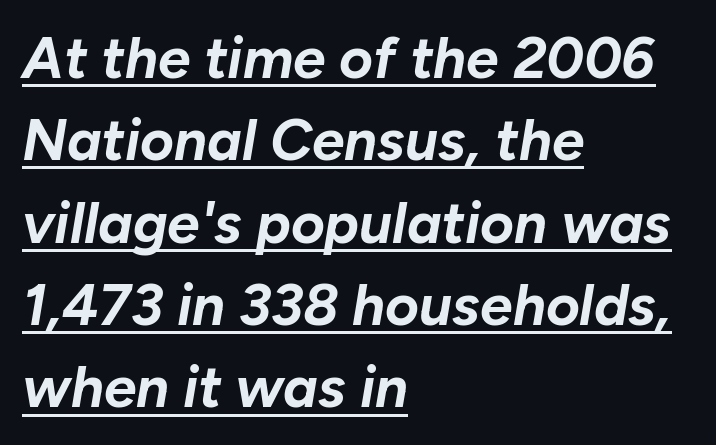
The image shows 58 px bold type, italic (leaning right); set left-aligned, normal line spacing (1.42x), normal letter spacing, underlined; low stroke contrast and a medium x-height.
